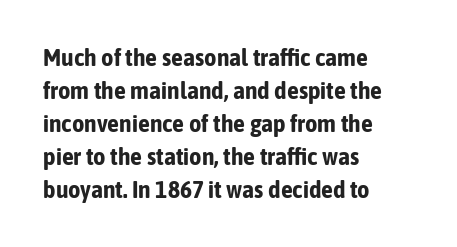
The image shows 24 px bold type, upright; set left-aligned, normal line spacing (1.37x), normal letter spacing, not underlined.
